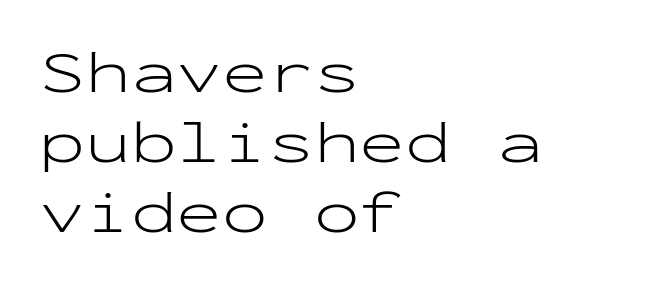
Italic? Not at all — the glyphs are vertical. Letters have the restrained weight of plain body copy at most. These lines are composed in type without serifs. Typeset ragged right — the left edge is the straight one. Is this a fixed-width face? Yes — each glyph sits in an identical cell. Summary of vertical rhythm: compact, with narrow interline spacing.
